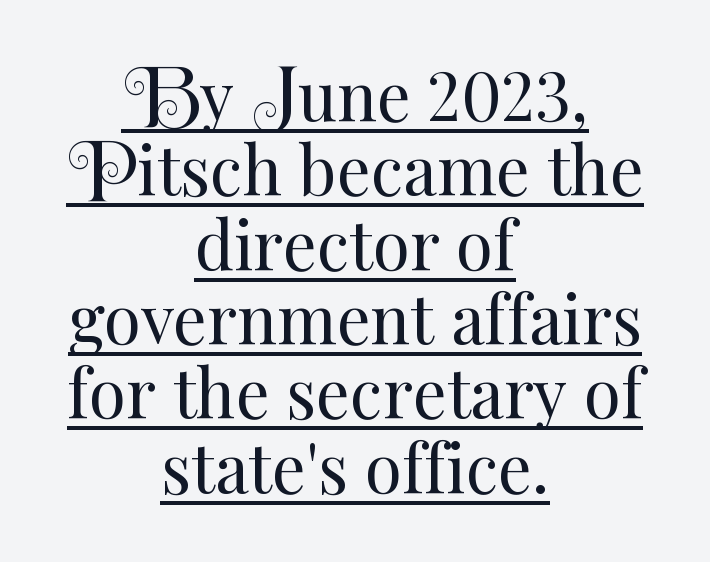
Q: Is the text bold? A: No.
Q: Is the text italic (slanted)? A: No, it is upright.
Q: Is the text underlined? A: Yes.
Q: How is the paragraph aligned? A: Centered.
Q: Is the spacing between letters normal or unusually wide? A: Normal.
Q: Is the spacing between lines tight, normal or loose? A: Tight.
Q: Width (condensed, normal, or wide)? A: Normal.
Q: Stroke contrast? A: Medium.
Q: x-height? A: Small.
Q: Monospaced? A: No.
